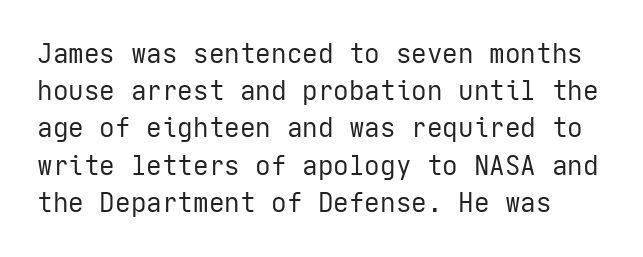
The image shows 26 px text type, upright; set normal line spacing (1.43x), normal letter spacing, not underlined.
